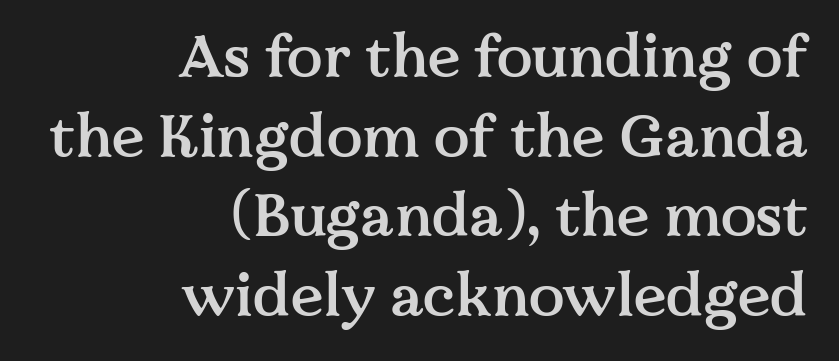
{"serif": "yes", "italic": "no", "bold": "semi", "weight": "semibold", "width": "normal", "stroke_contrast": "medium", "x_height": "medium", "monospaced": "no", "underline": "no", "align": "right", "line_spacing": "normal", "line_spacing_ratio": 1.35, "letter_spacing": "normal", "letter_spacing_em": 0.0, "glyph_px": 59}
